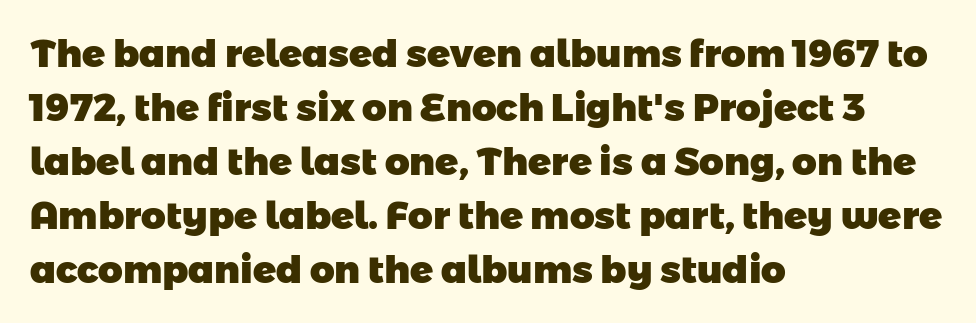
Descenders hang freely into open space. Is there much room between lines? A standard amount, neither cramped nor airy. Caption: bold face, heavy strokes. There is no visible air inserted between adjacent glyphs.
